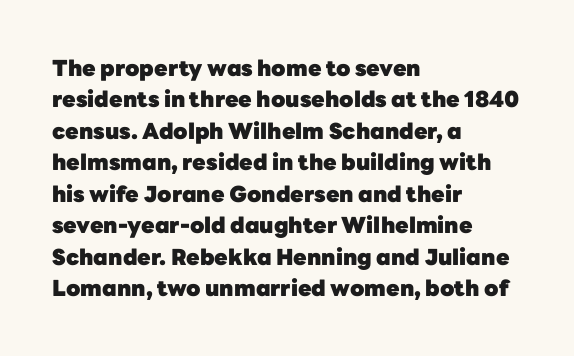
The image shows 22 px bold type, upright; set left-aligned, normal line spacing (1.43x), normal letter spacing, not underlined.
